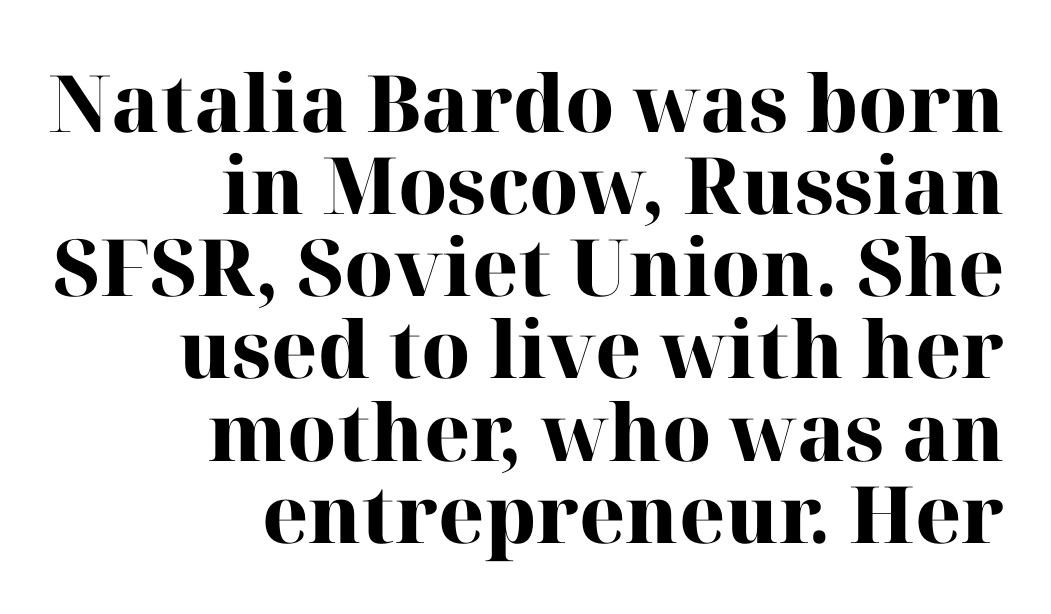
Q: Is the text bold? A: Yes.
Q: Is the text italic (slanted)? A: No, it is upright.
Q: Is the typeface a serif or a sans-serif typeface? A: Serif.
Q: Is the text underlined? A: No.
Q: How is the paragraph aligned? A: Right-aligned.
Q: Is the spacing between letters normal or unusually wide? A: Normal.
Q: Is the spacing between lines tight, normal or loose? A: Tight.
Q: Width (condensed, normal, or wide)? A: Normal.
Q: Stroke contrast? A: High.
Q: x-height? A: Medium.
Q: Monospaced? A: No.
